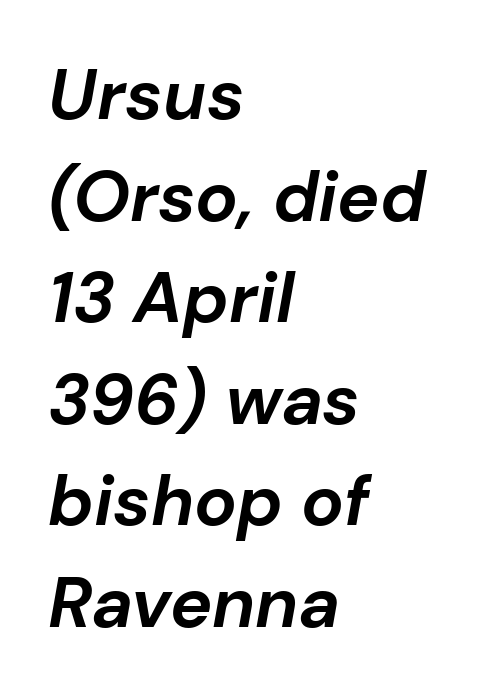
In terms of posture, this sample is oblique. The passage shown is emphatically bold. Is the letter spacing exaggerated? No — it looks like the ordinary default. Nobody drew a line under any word here.
